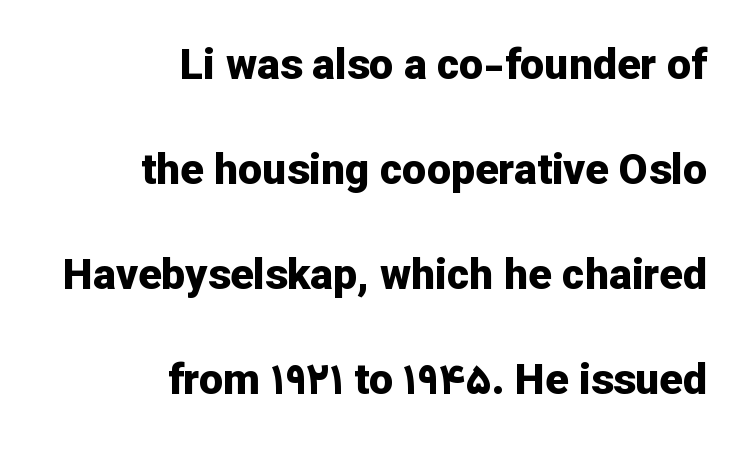
The image shows 43 px bold sans-serif type, upright; set right-aligned, loose line spacing (2.44x), normal letter spacing, not underlined; low stroke contrast and a medium x-height.
